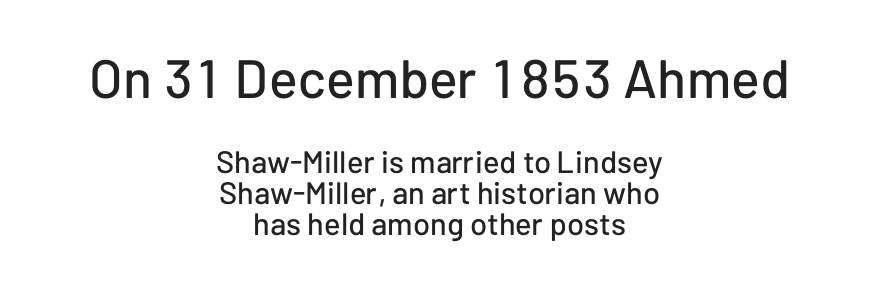
The image shows 54 px sans-serif type, upright; set centered, tight line spacing (1.0x), normal letter spacing, not underlined; the first (top) block is 1.74x larger; low stroke contrast and a medium x-height.
